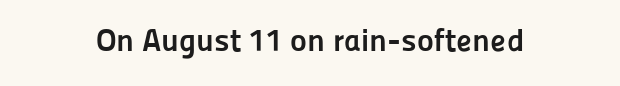
{"serif": "no", "italic": "no", "bold": "yes", "weight": "semibold", "width": "normal", "stroke_contrast": "low", "x_height": "medium", "monospaced": "no", "underline": "no", "letter_spacing": "normal", "letter_spacing_em": 0.0, "glyph_px": 32}
